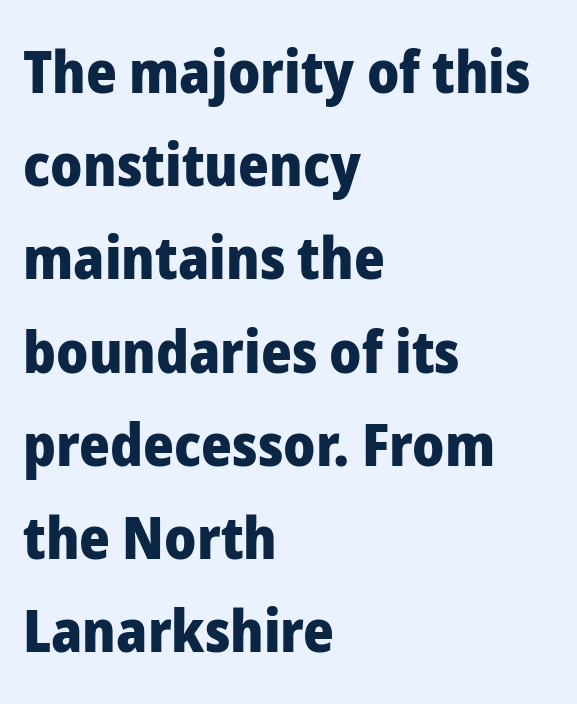
Q: Is the text bold? A: Yes.
Q: Is the text italic (slanted)? A: No, it is upright.
Q: Is the typeface a serif or a sans-serif typeface? A: Sans-serif.
Q: Is the text underlined? A: No.
Q: How is the paragraph aligned? A: Left-aligned.
Q: Is the spacing between letters normal or unusually wide? A: Normal.
Q: Is the spacing between lines tight, normal or loose? A: Normal.
Q: Width (condensed, normal, or wide)? A: Normal.
Q: Stroke contrast? A: Low.
Q: x-height? A: Medium.
Q: Monospaced? A: No.
